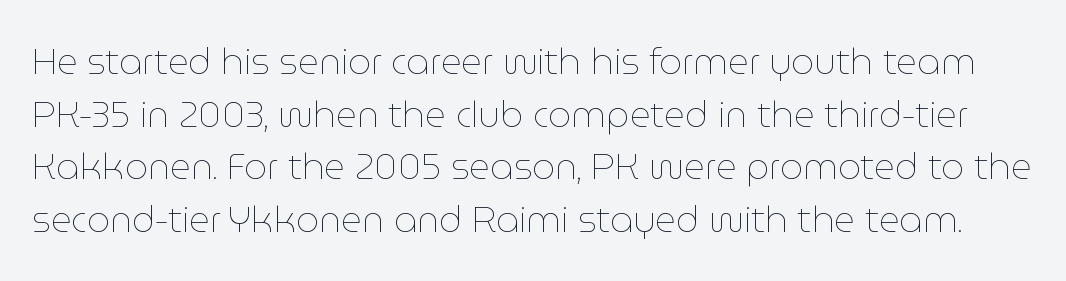
{"italic": "no", "bold": "no", "weight": "thin", "width": "normal", "stroke_contrast": "low", "x_height": "medium", "monospaced": "no", "underline": "no", "line_spacing": "normal", "line_spacing_ratio": 1.46, "letter_spacing": "normal", "letter_spacing_em": 0.0, "glyph_px": 36}
